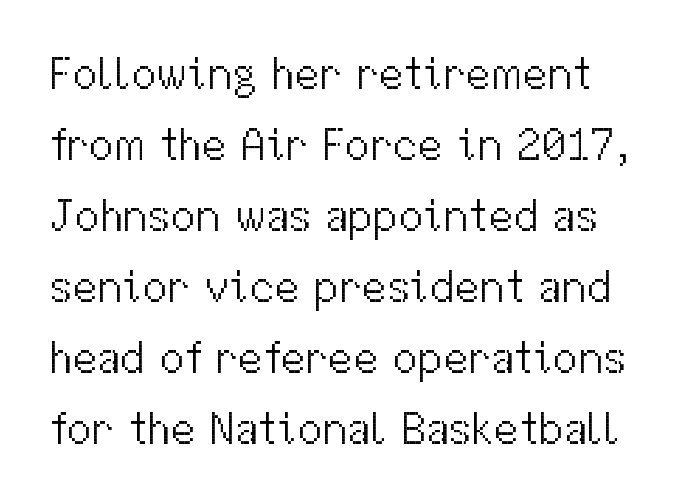
The block of text has a typical density, with ordinary space between rows. Anything drawn beneath the words? Only blank space. Upright lettering throughout. Words appear dense and cohesive because spacing is normal. No heavy texture on the line: the type isn't bold.
